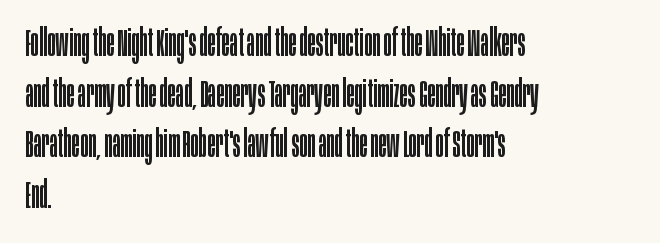
Regarding serifs, this sample does without them. Leftover space on each line is placed entirely after the last word. Tracking value appears to be zero — textbook default spacing. Any mark beneath the type? The region is blank. Notice how the stems are strictly vertical — no italics here. Proportional: the letters do not fall into vertical columns.
